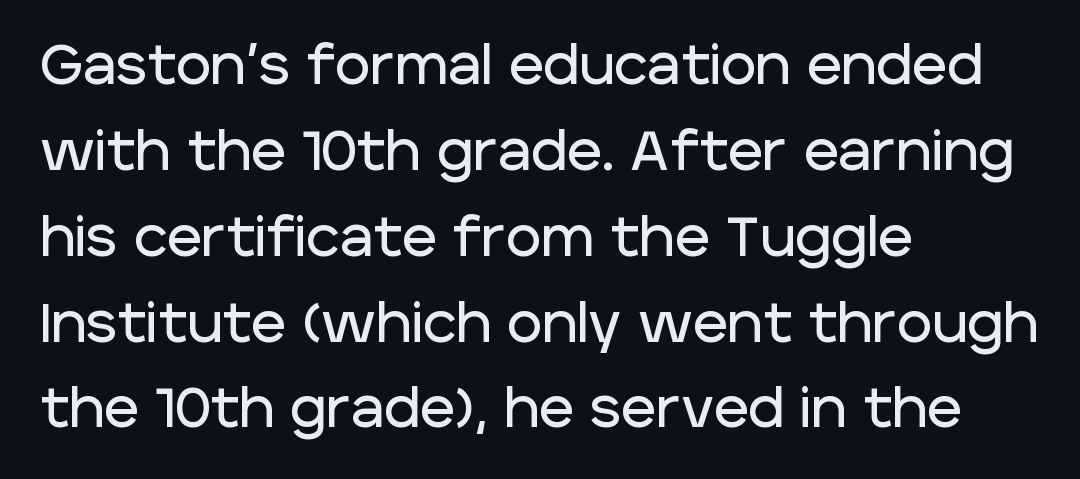
Q: Is the text italic (slanted)? A: No, it is upright.
Q: Is the typeface a serif or a sans-serif typeface? A: Sans-serif.
Q: Is the text underlined? A: No.
Q: How is the paragraph aligned? A: Left-aligned.
Q: Is the spacing between letters normal or unusually wide? A: Normal.
Q: Is the spacing between lines tight, normal or loose? A: Normal.
Q: Width (condensed, normal, or wide)? A: Normal.
Q: Stroke contrast? A: Low.
Q: x-height? A: Large.
Q: Monospaced? A: No.
